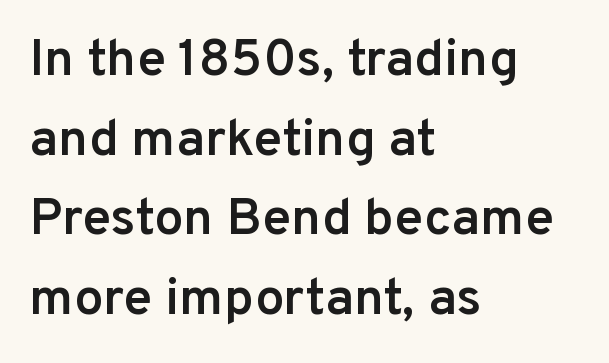
The image shows 52 px semibold sans-serif type, upright; set left-aligned, normal line spacing (1.53x), normal letter spacing, not underlined; low stroke contrast and a medium x-height.
